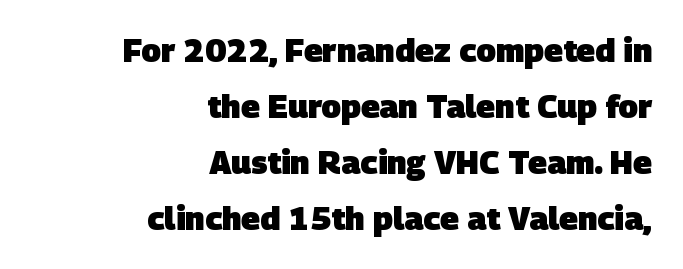
Each letter keeps its own natural width here, so spacing adapts to shape. The passage is arranged like a letterhead date or caption credit — flush right. I'd describe the lettering as bold — thick and assertive. Letter spacing: default.
